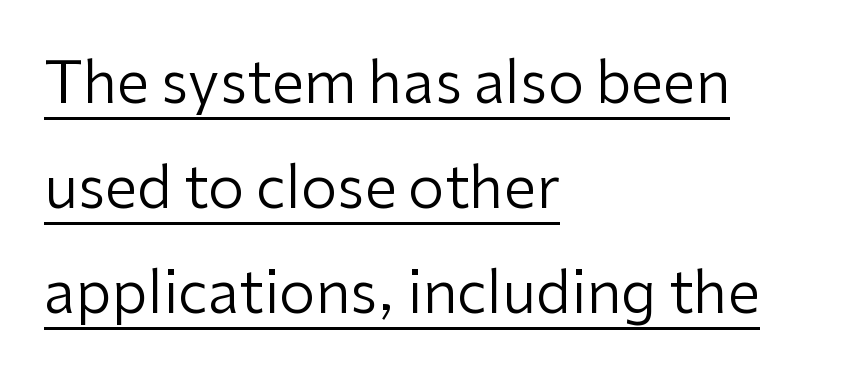
{"serif": "no", "italic": "no", "bold": "no", "weight": "regular", "width": "normal", "stroke_contrast": "low", "x_height": "medium", "monospaced": "no", "underline": "yes", "align": "left", "line_spacing_ratio": 1.81, "letter_spacing": "normal", "letter_spacing_em": 0.0, "glyph_px": 58}
